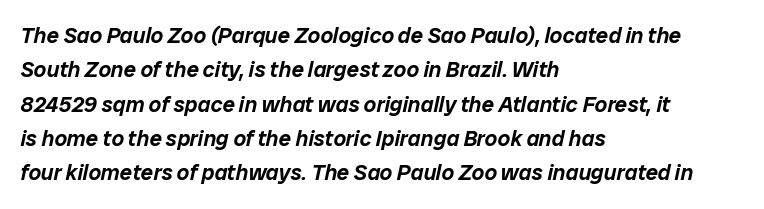
{"italic": "yes", "lean": "right", "slant_degrees": 12, "underline": "no", "align": "left", "line_spacing": "normal", "line_spacing_ratio": 1.56, "letter_spacing": "normal", "letter_spacing_em": 0.0, "glyph_px": 22}
